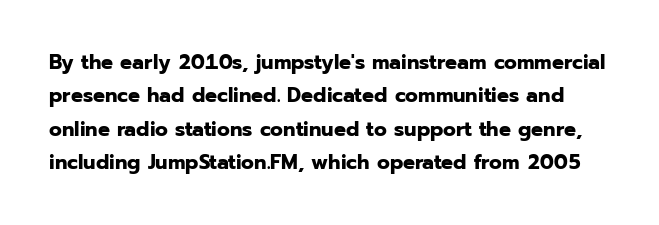
The image shows 21 px bold type, upright; set normal line spacing (1.59x), normal letter spacing, not underlined.
